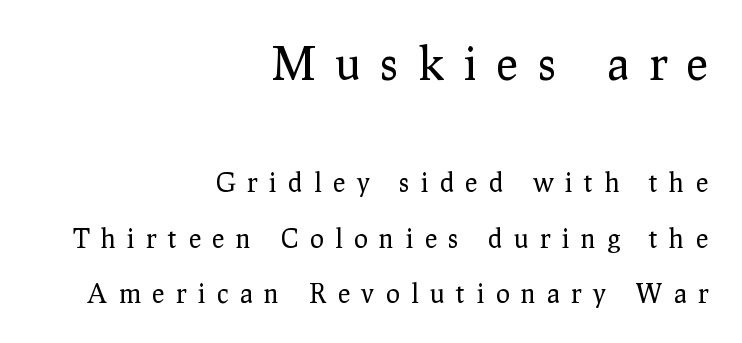
The image shows 45 px regular-weight serif type, upright; set right-aligned, loose line spacing (2.12x), unusually wide letter spacing (+0.45 em), not underlined; the first (top) block is 1.73x larger; low stroke contrast and a medium x-height.
